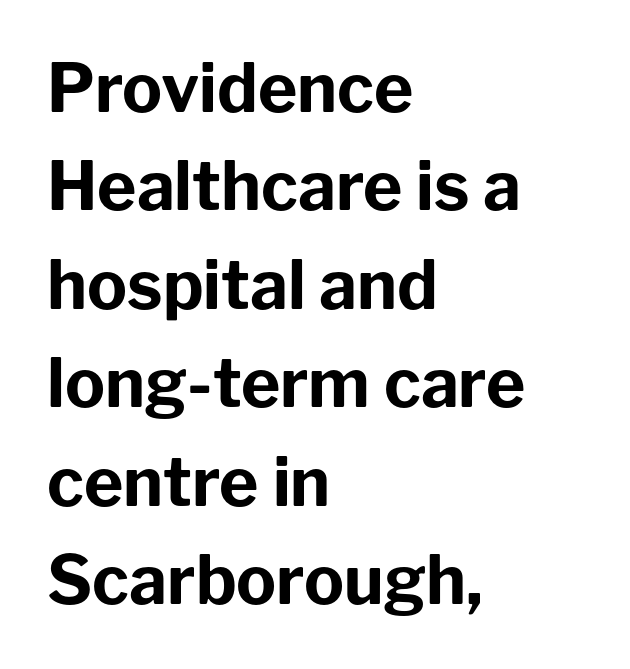
Notice how the passage keeps a crisp vertical edge on the left only. This sample uses an upright cut, with every glyph sitting square on the baseline. How are the letters spaced? Ordinarily, with no added tracking. Descenders hang freely into open space. Are there feet on the stems? There aren't — it's a sans.
